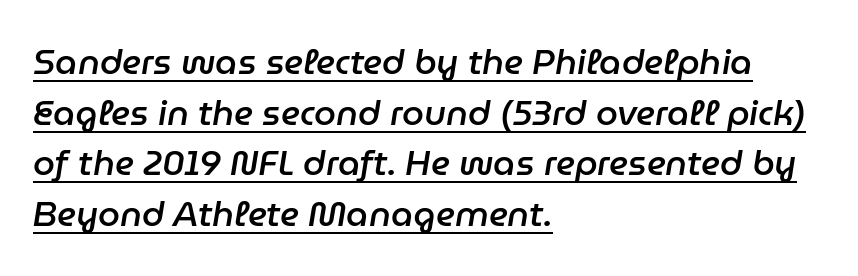
{"italic": "yes", "lean": "right", "slant_degrees": 9, "bold": "semi", "weight": "semibold", "width": "normal", "stroke_contrast": "low", "x_height": "medium", "monospaced": "no", "underline": "yes", "align": "left", "line_spacing": "normal", "line_spacing_ratio": 1.45, "letter_spacing": "normal", "letter_spacing_em": 0.0, "glyph_px": 35}
